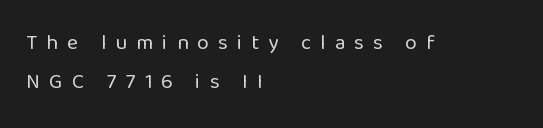
Q: Is the text bold? A: No.
Q: Is the text italic (slanted)? A: No, it is upright.
Q: Is the text underlined? A: No.
Q: How is the paragraph aligned? A: Left-aligned.
Q: Is the spacing between letters normal or unusually wide? A: Unusually wide.
